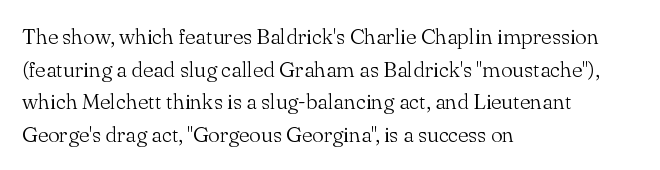
Q: Is the text bold? A: No.
Q: Is the text italic (slanted)? A: No, it is upright.
Q: Is the text underlined? A: No.
Q: How is the paragraph aligned? A: Left-aligned.
Q: Is the spacing between letters normal or unusually wide? A: Normal.
Q: Is the spacing between lines tight, normal or loose? A: Normal.
